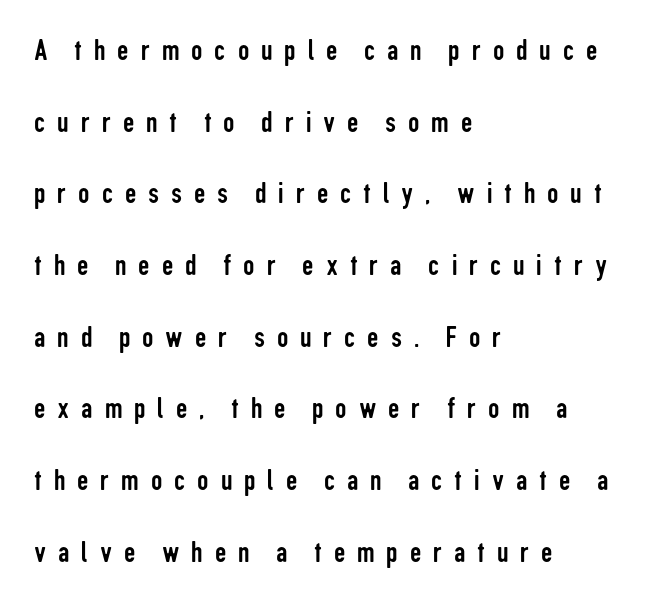
Q: Is the text bold? A: No.
Q: Is the text italic (slanted)? A: No, it is upright.
Q: Is the typeface a serif or a sans-serif typeface? A: Sans-serif.
Q: Is the text underlined? A: No.
Q: How is the paragraph aligned? A: Left-aligned.
Q: Is the spacing between letters normal or unusually wide? A: Unusually wide.
Q: Is the spacing between lines tight, normal or loose? A: Loose.
Q: Width (condensed, normal, or wide)? A: Condensed.
Q: Stroke contrast? A: Low.
Q: x-height? A: Medium.
Q: Monospaced? A: No.
